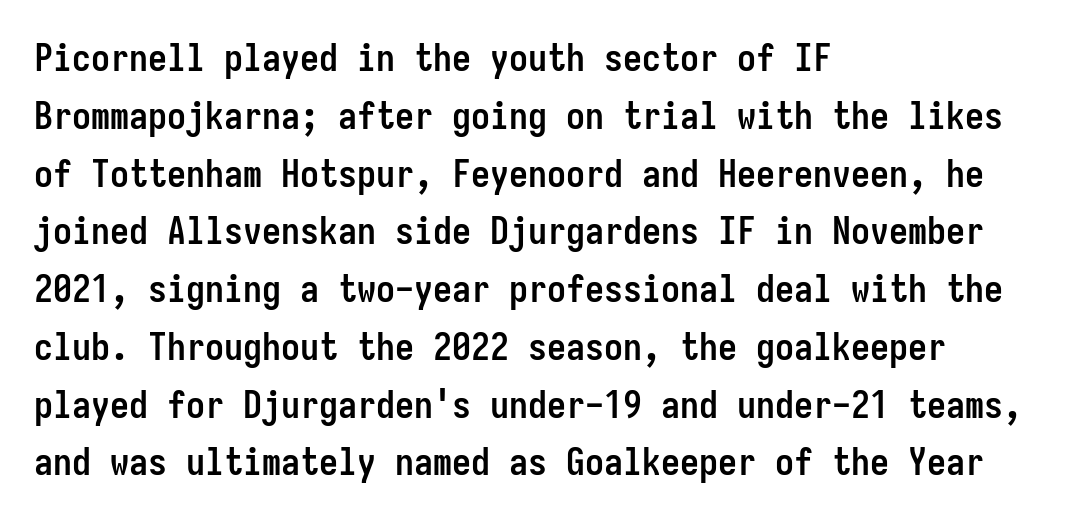
Vertically, the passage feels balanced, rows spaced as you'd expect. Short and long lines alike share a common starting point at left. The passage shown has conventional tracking throughout. The face used here is monospaced, like something from a code editor. Ascenders rise straight up at ninety degrees.
